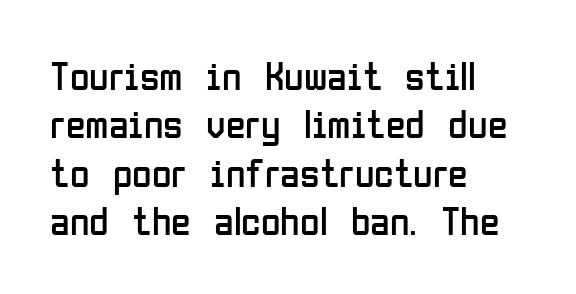
Descender tails drop into unmarked territory. This rendering employs a face without finishing strokes, i.e., a sans-serif. Weight: regular or lighter. Tracking value appears to be zero — textbook default spacing. The letters advance in unequal steps, a hallmark of proportional type.
